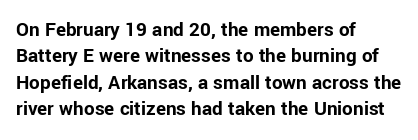
{"italic": "no", "bold": "yes", "underline": "no", "align": "left", "line_spacing": "normal", "line_spacing_ratio": 1.26, "letter_spacing": "normal", "letter_spacing_em": 0.0, "glyph_px": 21}
